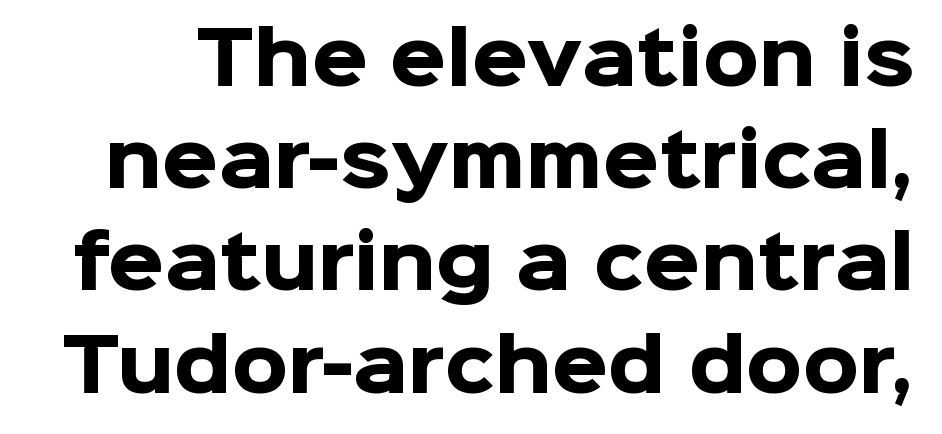
The image shows 72 px heavy sans-serif type, upright; set normal line spacing (1.42x), normal letter spacing, not underlined; low stroke contrast and a medium x-height.
